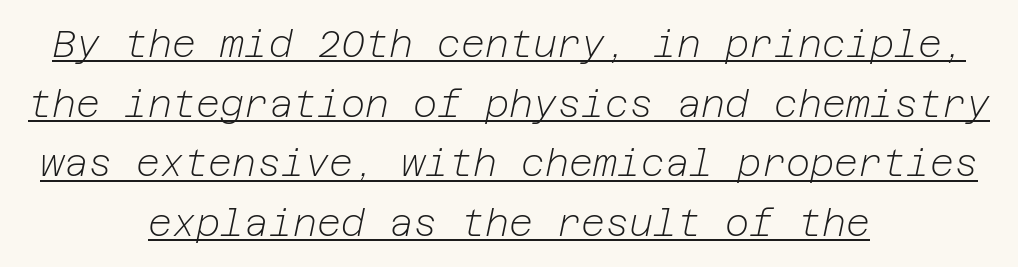
The image shows 37 px light type, italic (leaning right); set centered, normal line spacing (1.61x), normal letter spacing, underlined; low stroke contrast and a medium x-height.
